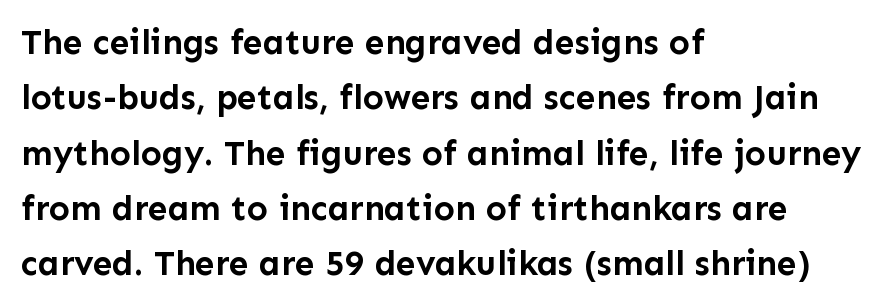
Letters rest on an invisible, unmarked baseline. The letters are bold, with thick, heavy strokes. It's the straight-up-and-down kind of type. Notice how descenders clear the ascenders below comfortably — that's standard leading. These lines are rendered in a variable-pitch font.
